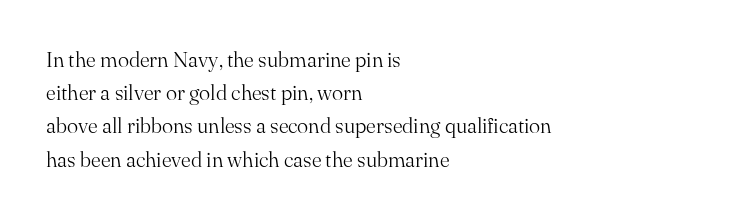
The image shows 21 px text type, upright; set left-aligned, normal line spacing (1.58x), normal letter spacing, not underlined.
